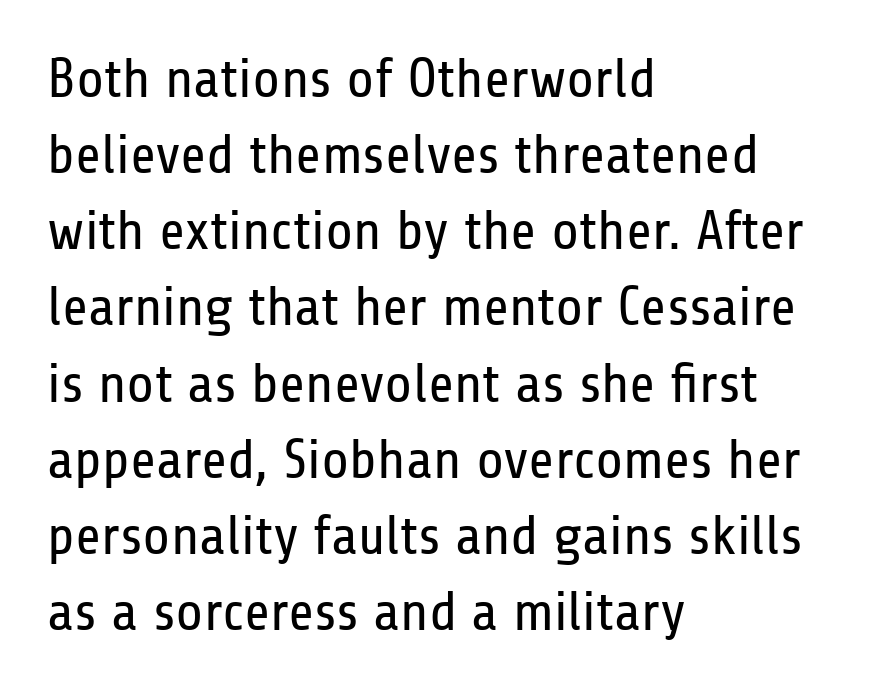
Q: Is the text bold? A: No.
Q: Is the text italic (slanted)? A: No, it is upright.
Q: Is the typeface a serif or a sans-serif typeface? A: Sans-serif.
Q: Is the text underlined? A: No.
Q: How is the paragraph aligned? A: Left-aligned.
Q: Is the spacing between letters normal or unusually wide? A: Normal.
Q: Is the spacing between lines tight, normal or loose? A: Normal.
Q: Width (condensed, normal, or wide)? A: Condensed.
Q: Stroke contrast? A: Low.
Q: x-height? A: Medium.
Q: Monospaced? A: No.
